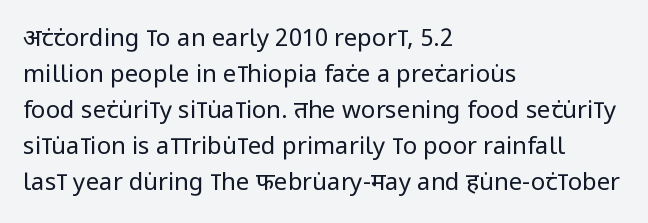
Q: Is the text bold? A: No.
Q: Is the text italic (slanted)? A: No, it is upright.
Q: Is the text underlined? A: No.
Q: How is the paragraph aligned? A: Left-aligned.
Q: Is the spacing between letters normal or unusually wide? A: Normal.
Q: Is the spacing between lines tight, normal or loose? A: Normal.
